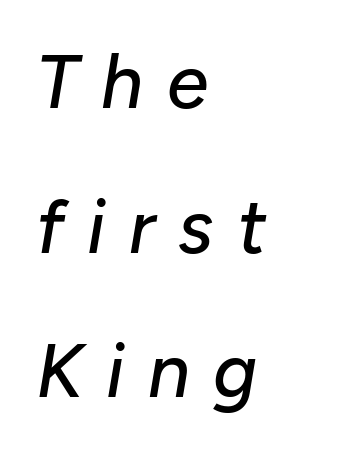
Q: Is the text italic (slanted)? A: Yes, it leans right by about 10 degrees.
Q: Is the text underlined? A: No.
Q: How is the paragraph aligned? A: Left-aligned.
Q: Is the spacing between letters normal or unusually wide? A: Unusually wide.
Q: Is the spacing between lines tight, normal or loose? A: Loose.
Q: Width (condensed, normal, or wide)? A: Normal.
Q: Stroke contrast? A: Low.
Q: x-height? A: Medium.
Q: Monospaced? A: No.
